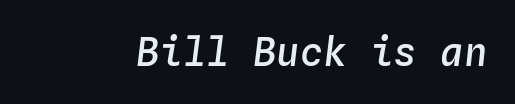
Q: Is the text bold? A: Semi-bold.
Q: Is the text italic (slanted)? A: Yes, it leans right by about 4 degrees.
Q: Is the text underlined? A: No.
Q: Is the spacing between letters normal or unusually wide? A: Normal.
Q: Width (condensed, normal, or wide)? A: Normal.
Q: Stroke contrast? A: Low.
Q: x-height? A: Medium.
Q: Monospaced? A: Yes.
